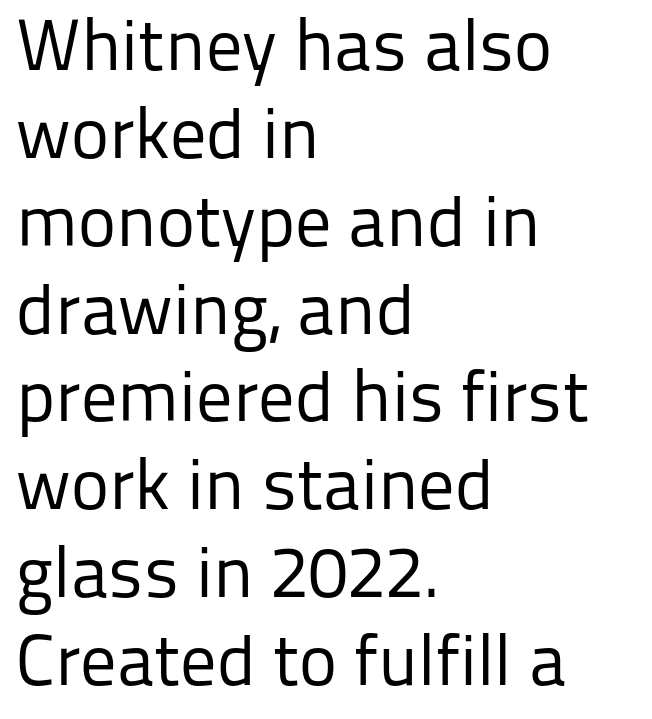
{"serif": "no", "italic": "no", "bold": "no", "weight": "regular", "width": "normal", "stroke_contrast": "low", "x_height": "medium", "monospaced": "no", "underline": "no", "align": "left", "line_spacing_ratio": 1.22, "letter_spacing": "normal", "letter_spacing_em": 0.0, "glyph_px": 72}
